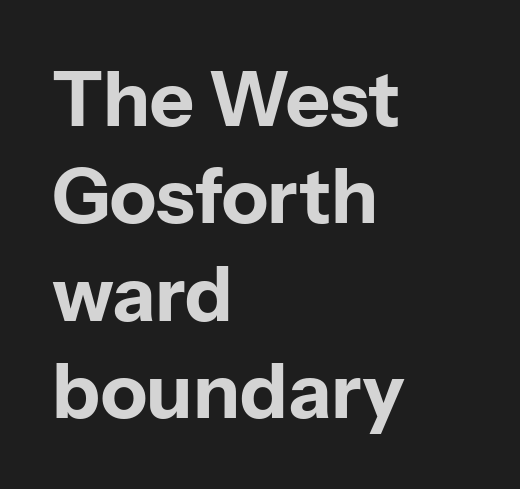
The rendering uses a bold face; every stroke is thick and dark. Leading: standard. Each letter keeps its own natural width here, so spacing adapts to shape. Compared with a centered layout, this one pins lines to the left instead. Short note: letters normally spaced. Does the type have serifs? No, each stem ends abruptly.
